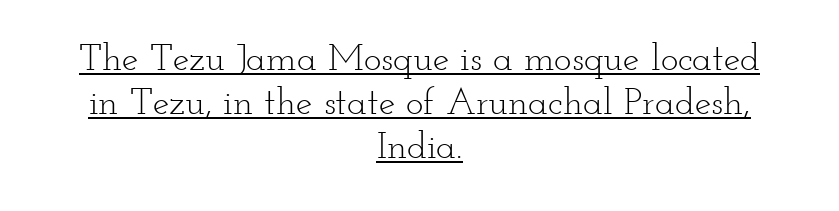
The image shows 37 px light, wide serif type, upright; set centered, line spacing 1.19x, normal letter spacing, underlined; low stroke contrast and a small x-height.
